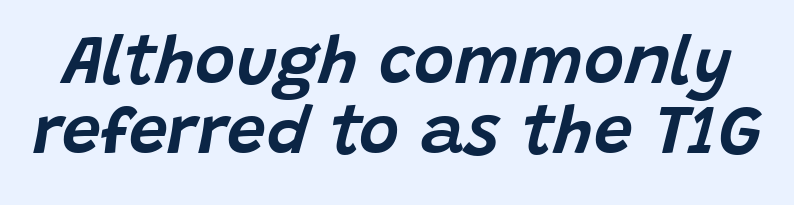
{"italic": "yes", "lean": "right", "slant_degrees": 15, "width": "normal", "stroke_contrast": "low", "x_height": "large", "monospaced": "no", "underline": "no", "line_spacing": "tight", "line_spacing_ratio": 1.02, "letter_spacing": "normal", "letter_spacing_em": 0.0, "glyph_px": 69}
